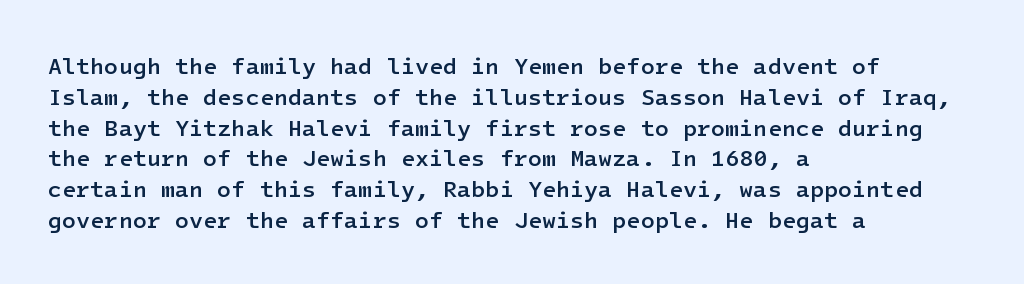
Q: Is the text bold? A: Semi-bold.
Q: Is the text italic (slanted)? A: No, it is upright.
Q: Is the text underlined? A: No.
Q: How is the paragraph aligned? A: Left-aligned.
Q: Is the spacing between letters normal or unusually wide? A: Normal.
Q: Is the spacing between lines tight, normal or loose? A: Normal.
